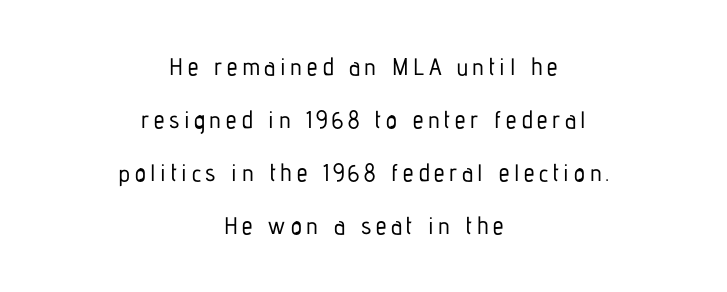
Underline: absent. The space between consecutive lines is lavish. The rag falls on both sides of this text block equally. These lines were composed using upright roman letters.
